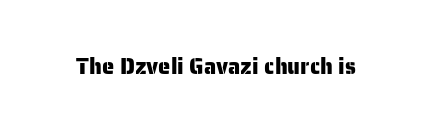
Q: Is the text italic (slanted)? A: No, it is upright.
Q: Is the text underlined? A: No.
Q: Is the spacing between letters normal or unusually wide? A: Normal.
